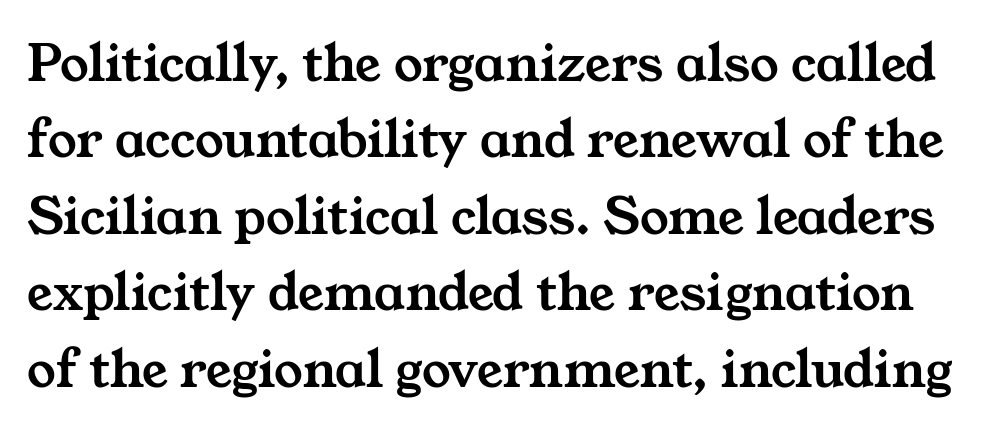
The image shows 57 px wide serif type; set normal line spacing (1.34x), normal letter spacing, not underlined; medium stroke contrast and a medium x-height.
